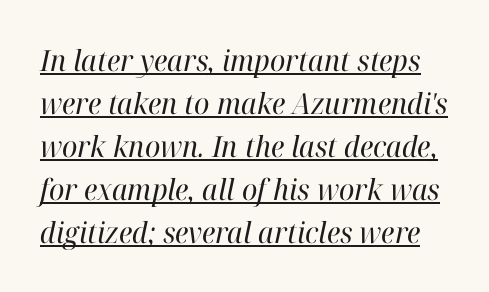
Q: Is the text bold? A: No.
Q: Is the text italic (slanted)? A: Yes, it leans right by about 12 degrees.
Q: Is the typeface a serif or a sans-serif typeface? A: Serif.
Q: Is the text underlined? A: Yes.
Q: Is the spacing between letters normal or unusually wide? A: Normal.
Q: Is the spacing between lines tight, normal or loose? A: Normal.
Q: Width (condensed, normal, or wide)? A: Normal.
Q: Stroke contrast? A: High.
Q: x-height? A: Medium.
Q: Monospaced? A: No.
